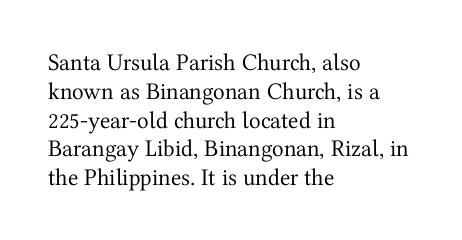
Q: Is the text bold? A: No.
Q: Is the text italic (slanted)? A: No, it is upright.
Q: Is the text underlined? A: No.
Q: How is the paragraph aligned? A: Left-aligned.
Q: Is the spacing between letters normal or unusually wide? A: Normal.
